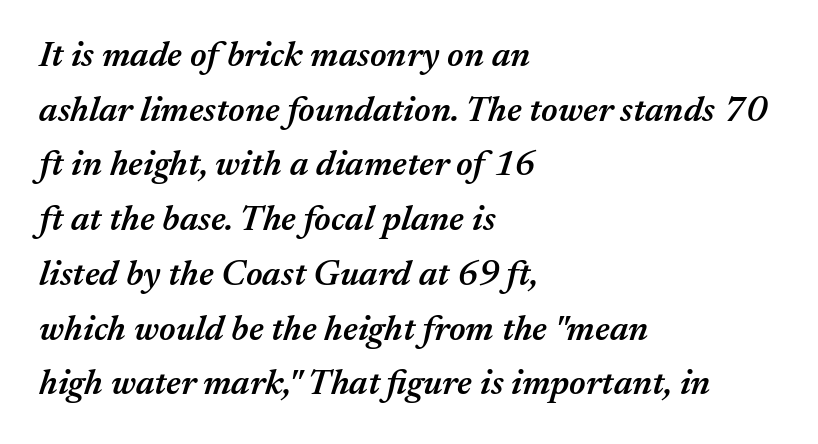
The image shows 36 px semibold type, italic (leaning right); set left-aligned, normal line spacing (1.52x), normal letter spacing, not underlined; medium stroke contrast and a medium x-height.
